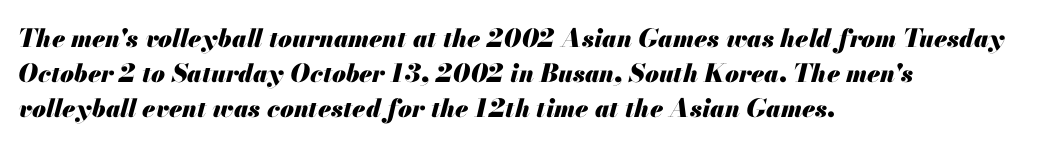
{"italic": "yes", "lean": "right", "slant_degrees": 13, "bold": "yes", "underline": "no", "align": "left", "line_spacing": "normal", "line_spacing_ratio": 1.4, "letter_spacing": "normal", "letter_spacing_em": 0.0, "glyph_px": 25}
